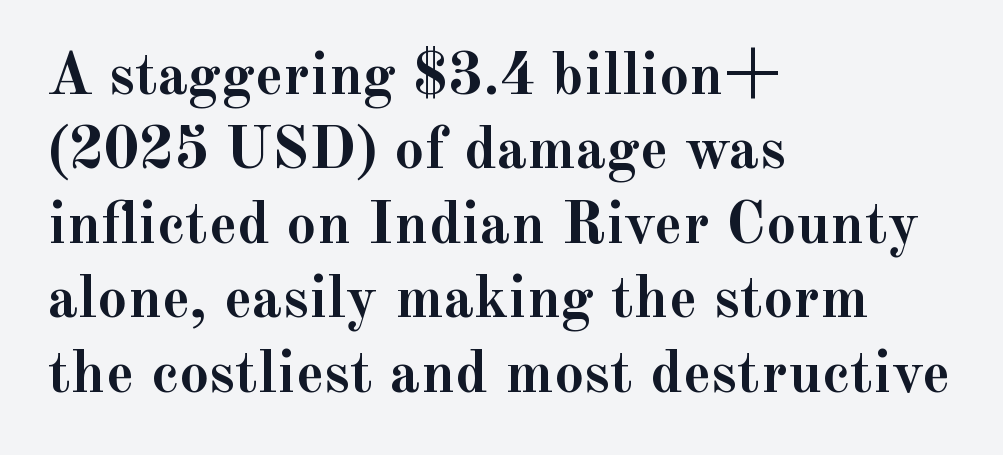
How are the letters spaced? Ordinarily, with no added tracking. The letters advance in unequal steps, a hallmark of proportional type. Look at the bottom of the vertical strokes: they flare into serifs here. Horizontally, the lines are justified to the leading edge only. Check the space under the baseline: it is left empty.
